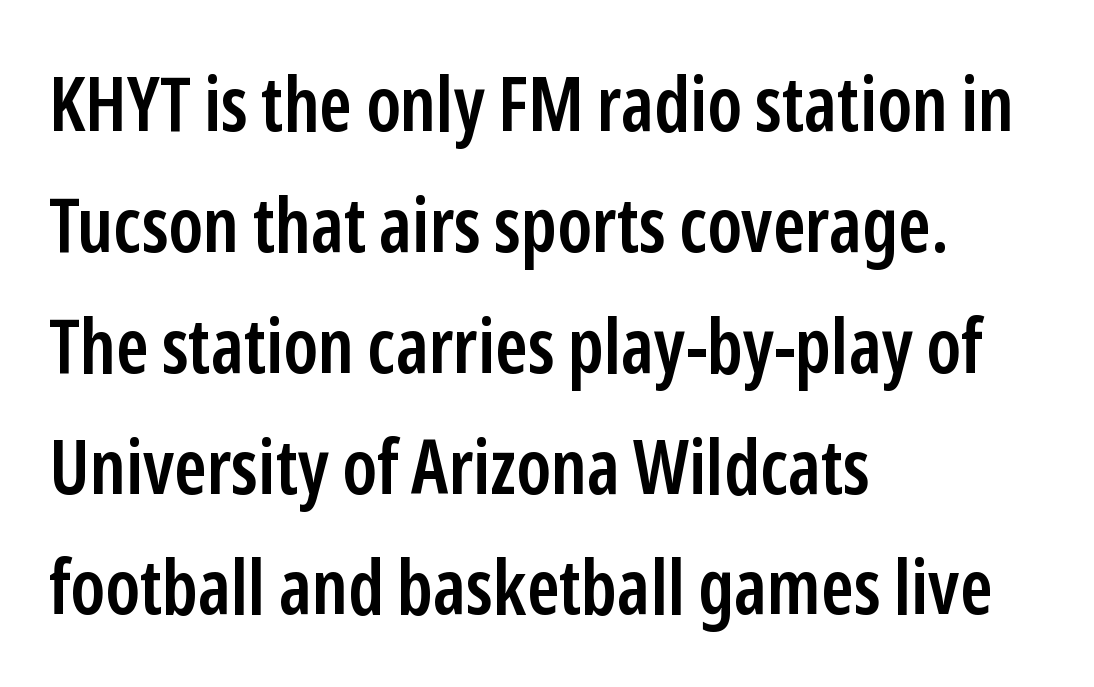
The image shows 76 px semibold, condensed sans-serif type, upright; set left-aligned, normal line spacing (1.59x), normal letter spacing, not underlined; low stroke contrast and a medium x-height.
